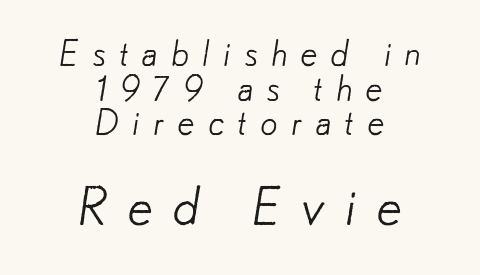
Each line is balanced around a shared central axis. Think of a printed novel: that variable character pitch is what you see here. The rendering enlarges the type as you move from the upper chunk to the lower. A sans-serif font was chosen for this passage.
